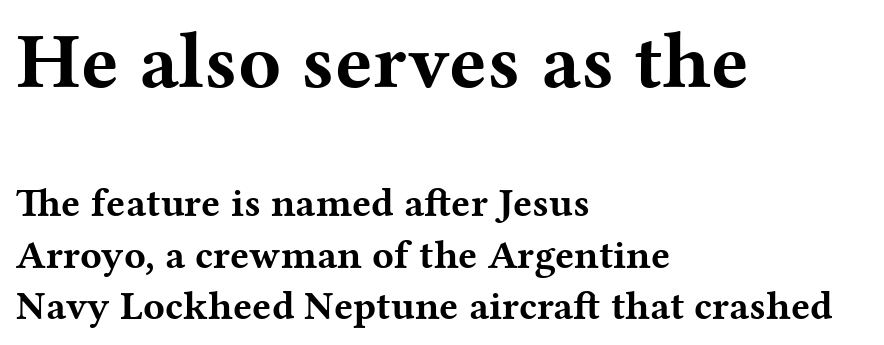
The image shows 79 px bold, wide serif type, upright; set left-aligned, normal line spacing (1.28x), normal letter spacing, not underlined; the first (top) block is 1.98x larger; medium stroke contrast and a medium x-height.
